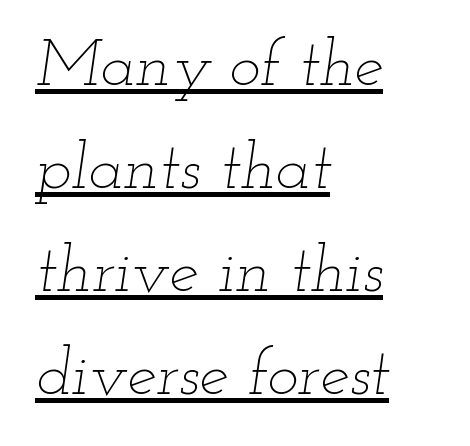
Q: Is the text bold? A: No.
Q: Is the text italic (slanted)? A: Yes, it leans right by about 12 degrees.
Q: Is the text underlined? A: Yes.
Q: How is the paragraph aligned? A: Left-aligned.
Q: Is the spacing between letters normal or unusually wide? A: Normal.
Q: Is the spacing between lines tight, normal or loose? A: Normal.
Q: Width (condensed, normal, or wide)? A: Wide.
Q: Stroke contrast? A: Low.
Q: x-height? A: Small.
Q: Monospaced? A: No.
